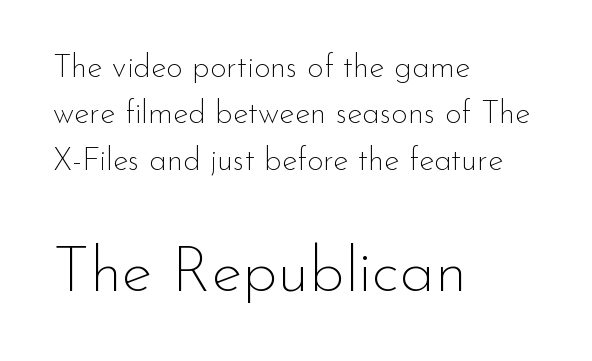
Q: Is the text bold? A: No.
Q: Is the text italic (slanted)? A: No, it is upright.
Q: Is the typeface a serif or a sans-serif typeface? A: Sans-serif.
Q: Is the text underlined? A: No.
Q: How is the paragraph aligned? A: Left-aligned.
Q: Is the spacing between letters normal or unusually wide? A: Normal.
Q: Is the spacing between lines tight, normal or loose? A: Normal.
Q: Which block of text is set in a larger size, the first (top) or the second (bottom)? A: The second (bottom) one.
Q: Width (condensed, normal, or wide)? A: Normal.
Q: Stroke contrast? A: Low.
Q: x-height? A: Small.
Q: Monospaced? A: No.
